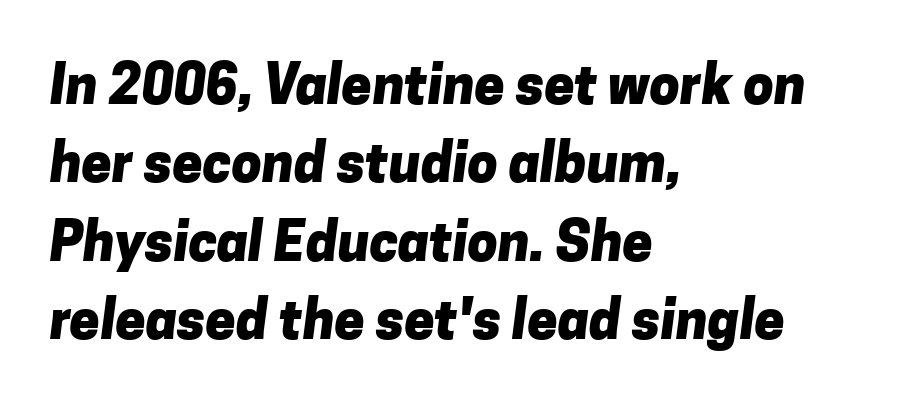
Q: Is the text bold? A: Yes.
Q: Is the typeface a serif or a sans-serif typeface? A: Sans-serif.
Q: Is the text underlined? A: No.
Q: How is the paragraph aligned? A: Left-aligned.
Q: Is the spacing between letters normal or unusually wide? A: Normal.
Q: Is the spacing between lines tight, normal or loose? A: Normal.
Q: Width (condensed, normal, or wide)? A: Normal.
Q: Stroke contrast? A: Low.
Q: x-height? A: Medium.
Q: Monospaced? A: No.
